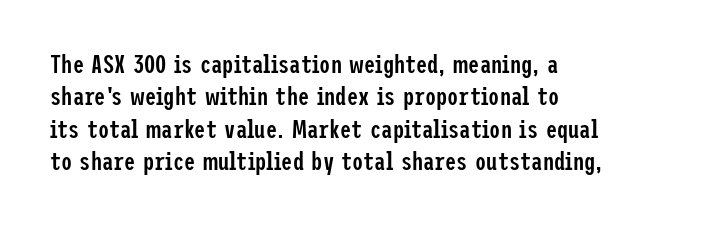
{"italic": "no", "bold": "semi", "underline": "no", "align": "left", "line_spacing": "normal", "line_spacing_ratio": 1.3, "letter_spacing": "normal", "letter_spacing_em": 0.0, "glyph_px": 25}
